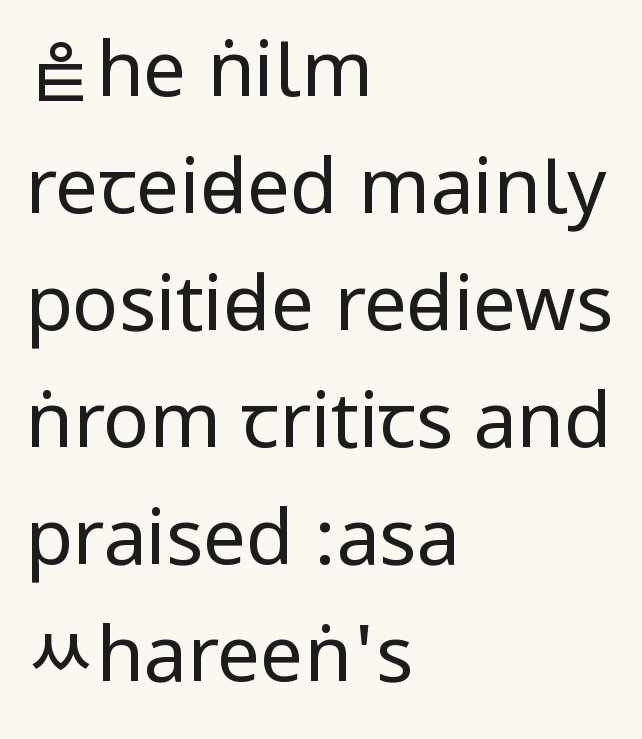
{"serif": "no", "italic": "no", "bold": "no", "weight": "regular", "width": "condensed", "stroke_contrast": "low", "underline": "no", "align": "left", "line_spacing": "normal", "line_spacing_ratio": 1.52, "letter_spacing": "normal", "letter_spacing_em": 0.0, "glyph_px": 77}
